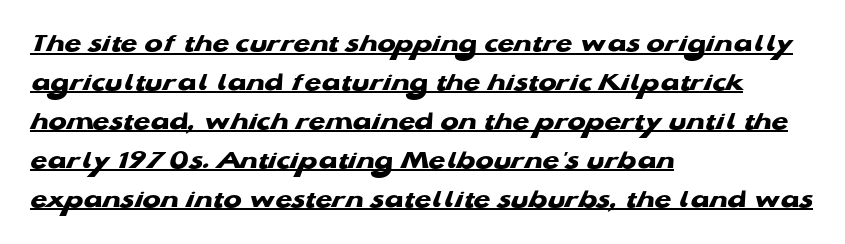
A classic flush-left, rag-right setting is used for this passage. As a designer I'd log this as weight 700, bold. Evenly set lines give the paragraph a standard silhouette. The words here are underlined. This rendering leaves character spacing at its baseline value.
